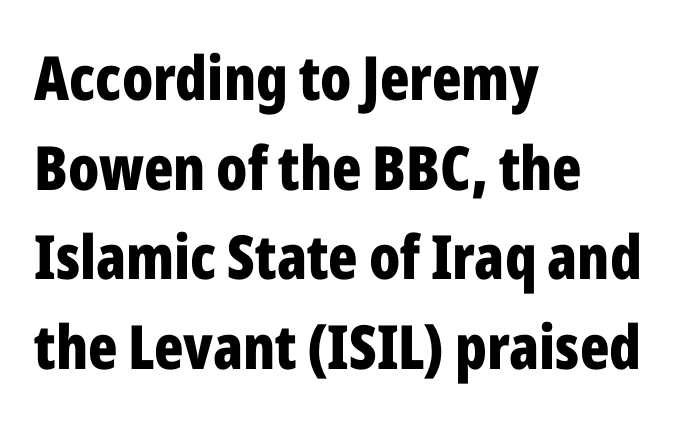
Q: Is the text bold? A: Yes.
Q: Is the text italic (slanted)? A: No, it is upright.
Q: Is the typeface a serif or a sans-serif typeface? A: Sans-serif.
Q: Is the text underlined? A: No.
Q: How is the paragraph aligned? A: Left-aligned.
Q: Is the spacing between letters normal or unusually wide? A: Normal.
Q: Is the spacing between lines tight, normal or loose? A: Normal.
Q: Width (condensed, normal, or wide)? A: Condensed.
Q: Stroke contrast? A: Low.
Q: x-height? A: Medium.
Q: Monospaced? A: No.
